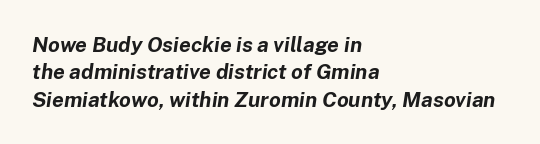
{"italic": "yes", "lean": "right", "slant_degrees": 8, "bold": "yes", "underline": "no", "align": "left", "line_spacing": "normal", "line_spacing_ratio": 1.3, "letter_spacing": "normal", "letter_spacing_em": 0.0, "glyph_px": 21}
